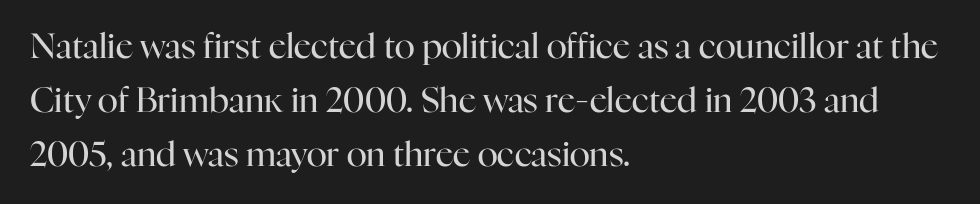
{"serif": "yes", "italic": "no", "bold": "no", "weight": "regular", "width": "normal", "stroke_contrast": "high", "x_height": "medium", "monospaced": "no", "underline": "no", "align": "left", "line_spacing": "normal", "line_spacing_ratio": 1.59, "letter_spacing": "normal", "letter_spacing_em": 0.0, "glyph_px": 34}
